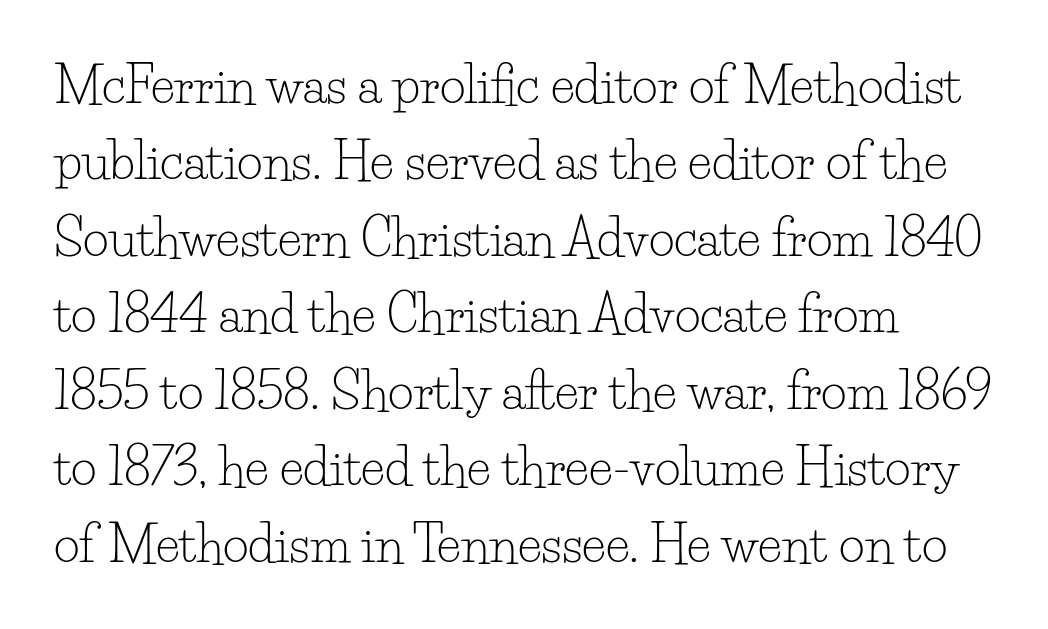
{"serif": "yes", "italic": "no", "bold": "no", "weight": "light", "width": "normal", "stroke_contrast": "low", "x_height": "small", "monospaced": "no", "underline": "no", "align": "left", "line_spacing": "normal", "line_spacing_ratio": 1.53, "letter_spacing": "normal", "letter_spacing_em": 0.0, "glyph_px": 50}
